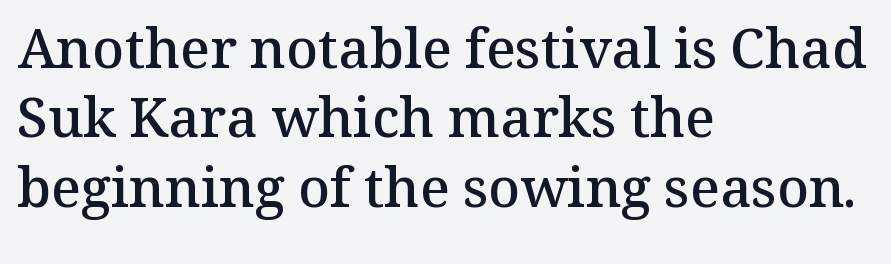
A serif font was chosen for this passage. These lines stack with their left ends in a neat column. The words here are not underlined. What stands out about the letter spacing? Nothing — it is the standard amount. Each letter keeps its own natural width here, so spacing adapts to shape.
